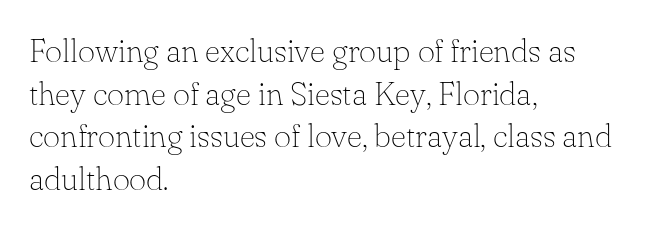
Q: Is the text bold? A: No.
Q: Is the text italic (slanted)? A: No, it is upright.
Q: Is the typeface a serif or a sans-serif typeface? A: Serif.
Q: Is the text underlined? A: No.
Q: How is the paragraph aligned? A: Left-aligned.
Q: Is the spacing between letters normal or unusually wide? A: Normal.
Q: Is the spacing between lines tight, normal or loose? A: Normal.
Q: Width (condensed, normal, or wide)? A: Normal.
Q: Stroke contrast? A: Low.
Q: x-height? A: Small.
Q: Monospaced? A: No.
